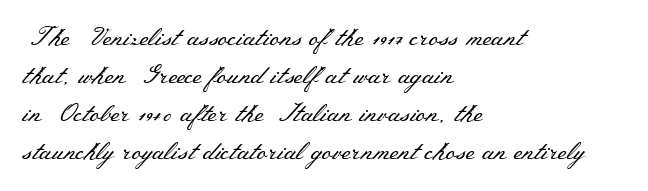
Q: Is the text bold? A: No.
Q: Is the text italic (slanted)? A: Yes.
Q: Is the text underlined? A: No.
Q: How is the paragraph aligned? A: Left-aligned.
Q: Is the spacing between letters normal or unusually wide? A: Normal.
Q: Is the spacing between lines tight, normal or loose? A: Normal.
